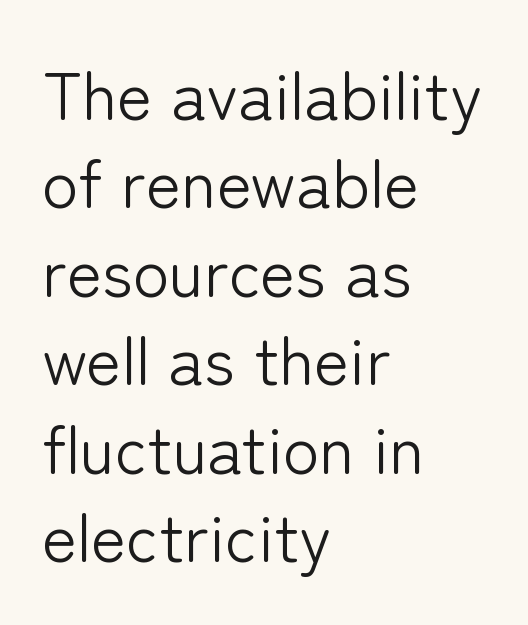
Italic: no, the glyphs are upright roman. Each letter keeps its own natural width here, so spacing adapts to shape. This is not heavy type; no bold has been used. What stands out about the letter spacing? Nothing — it is the standard amount. These lines are composed in type without serifs. Underlining? Definitely not there.
